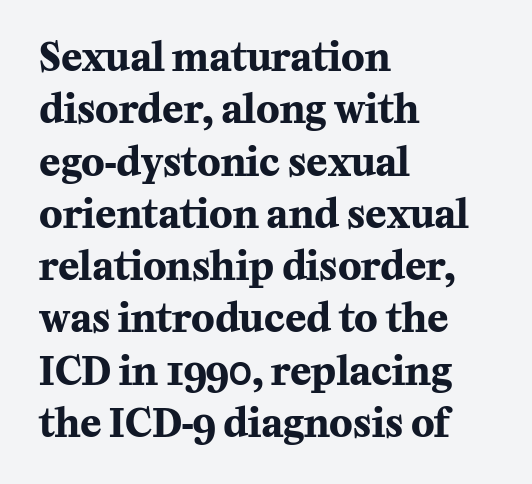
Character widths vary here, with narrow letters taking less room than wide ones. This rendering employs a face with finishing strokes, i.e., a serif. Stroke thickness is high; the sample reads as a true bold. The type is set solid horizontally, with unmodified tracking. Where is the straight margin? On the left. The space beneath each line is pristine and unruled.
